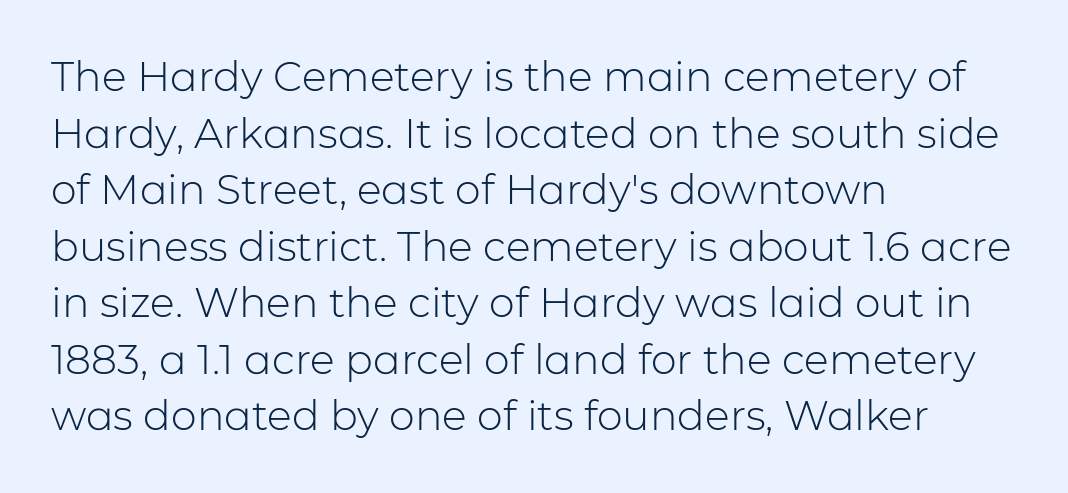
{"serif": "no", "italic": "no", "bold": "no", "weight": "light", "width": "normal", "stroke_contrast": "low", "x_height": "medium", "monospaced": "no", "underline": "no", "align": "left", "line_spacing": "normal", "line_spacing_ratio": 1.38, "letter_spacing": "normal", "letter_spacing_em": 0.0, "glyph_px": 41}
